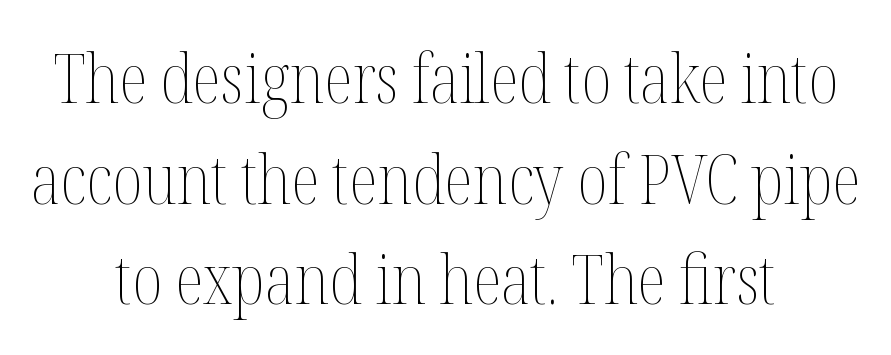
{"italic": "no", "bold": "no", "weight": "thin", "width": "condensed", "stroke_contrast": "medium", "x_height": "medium", "monospaced": "no", "underline": "no", "align": "center", "line_spacing": "normal", "line_spacing_ratio": 1.48, "letter_spacing": "normal", "letter_spacing_em": 0.0, "glyph_px": 68}
